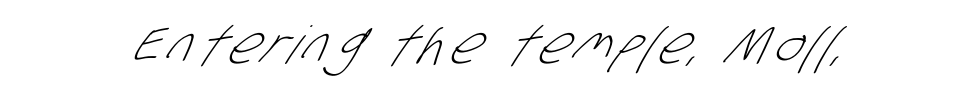
{"serif": "no", "bold": "no", "weight": "light", "width": "condensed", "stroke_contrast": "low", "x_height": "large", "monospaced": "no", "underline": "no", "glyph_px": 52}
